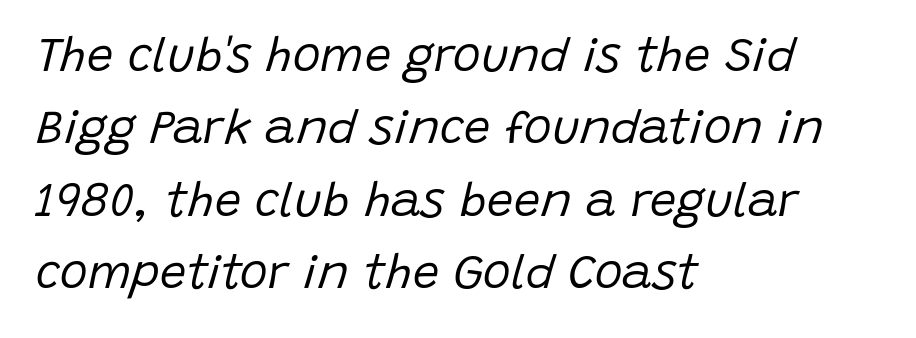
{"italic": "yes", "lean": "right", "slant_degrees": 15, "bold": "no", "weight": "regular", "width": "normal", "stroke_contrast": "low", "x_height": "large", "monospaced": "no", "underline": "no", "align": "left", "line_spacing": "normal", "line_spacing_ratio": 1.54, "letter_spacing": "normal", "letter_spacing_em": 0.0, "glyph_px": 47}
